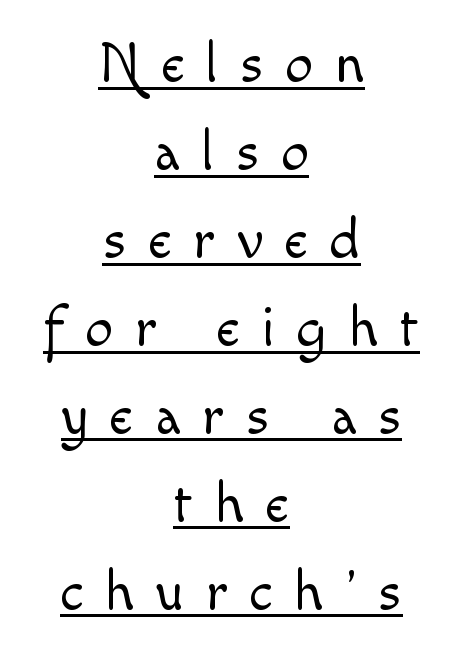
The image shows 56 px light type, upright; set centered, normal line spacing (1.57x), unusually wide letter spacing (+0.39 em), underlined; a small x-height.
